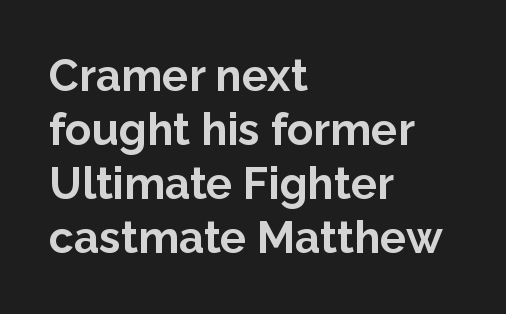
{"serif": "no", "italic": "no", "bold": "yes", "weight": "bold", "width": "normal", "stroke_contrast": "low", "x_height": "medium", "monospaced": "no", "underline": "no", "align": "left", "line_spacing_ratio": 1.23, "letter_spacing": "normal", "letter_spacing_em": 0.0, "glyph_px": 44}
